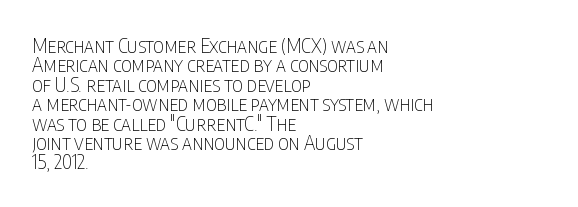
Rule under the text: the space is simply empty. The passage shown has conventional tracking throughout. Line spacing here is tight. Bold? No — there's no thickening of the strokes.
